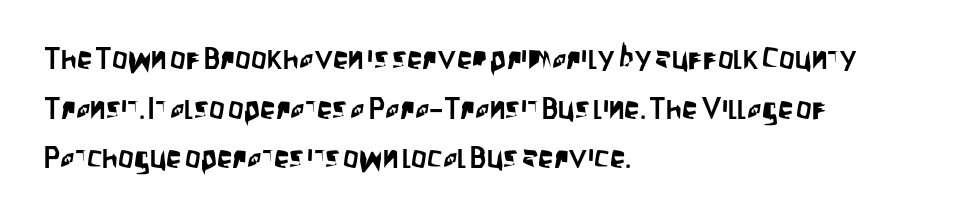
{"serif": "no", "italic": "no", "width": "condensed", "stroke_contrast": "low", "x_height": "large", "monospaced": "no", "underline": "no", "align": "left", "line_spacing": "normal", "line_spacing_ratio": 1.6, "letter_spacing": "normal", "letter_spacing_em": 0.0, "glyph_px": 31}
